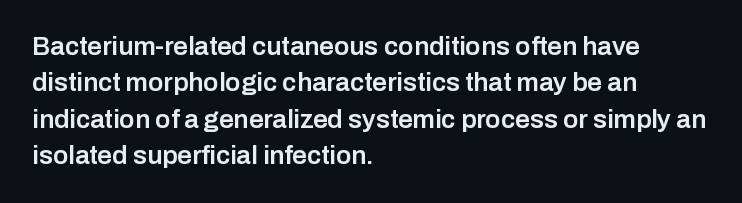
Each glyph is drawn with semibold strokes, heavier than normal yet not fully bold. Each word holds together tightly as a unit, with standard inter-letter gaps. These lines sit exactly where default settings would place them. Every row of glyphs begins at an identical x-position on the left.
